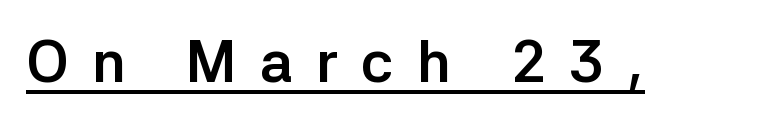
The image shows 58 px semibold sans-serif type, upright; set unusually wide letter spacing (+0.4 em), underlined; low stroke contrast and a medium x-height.
